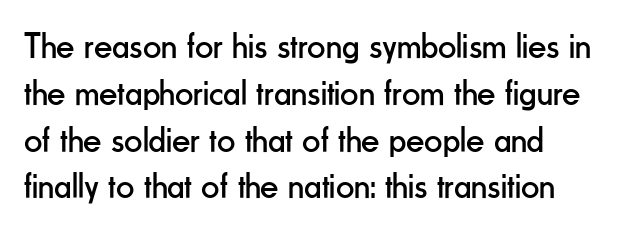
The image shows 36 px regular-weight, condensed sans-serif type, upright; set left-aligned, normal line spacing (1.3x), normal letter spacing, not underlined; low stroke contrast and a small x-height.
